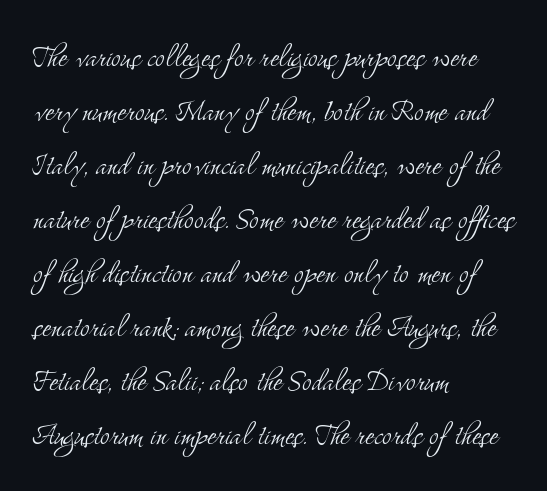
Q: Is the text bold? A: No.
Q: Is the text italic (slanted)? A: Yes.
Q: Is the typeface a serif or a sans-serif typeface? A: Serif.
Q: Is the text underlined? A: No.
Q: How is the paragraph aligned? A: Left-aligned.
Q: Is the spacing between letters normal or unusually wide? A: Normal.
Q: Is the spacing between lines tight, normal or loose? A: Normal.
Q: Width (condensed, normal, or wide)? A: Condensed.
Q: Stroke contrast? A: Medium.
Q: x-height? A: Small.
Q: Monospaced? A: No.
